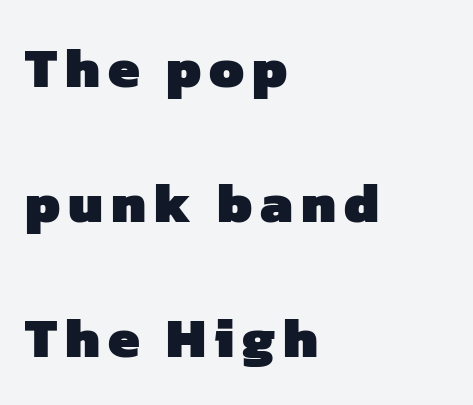
{"serif": "no", "bold": "yes", "weight": "heavy", "width": "normal", "stroke_contrast": "low", "x_height": "medium", "monospaced": "no", "underline": "no", "align": "left", "line_spacing": "loose", "line_spacing_ratio": 2.41, "glyph_px": 56}
